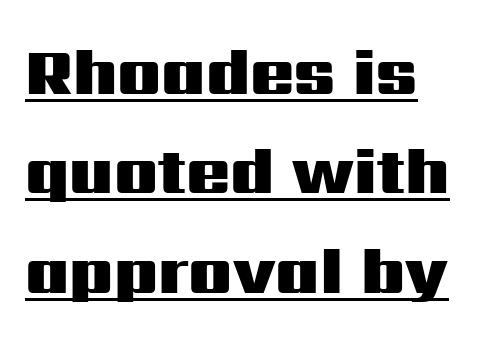
A student would call this left alignment; a typographer would say flush left, rag right. Rows of type keep a routine distance in the vertical direction. The typesetter has applied underlining to the passage shown. Do the letters lean? They stand straight.
